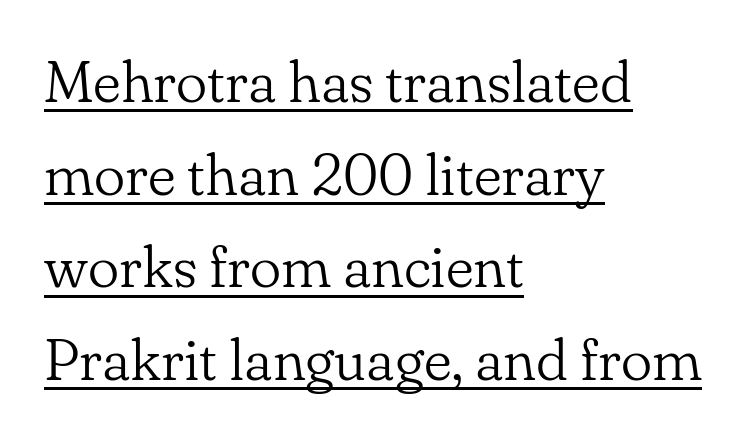
Q: Is the text bold? A: No.
Q: Is the text italic (slanted)? A: No, it is upright.
Q: Is the typeface a serif or a sans-serif typeface? A: Serif.
Q: Is the text underlined? A: Yes.
Q: How is the paragraph aligned? A: Left-aligned.
Q: Is the spacing between letters normal or unusually wide? A: Normal.
Q: Is the spacing between lines tight, normal or loose? A: Normal.
Q: Width (condensed, normal, or wide)? A: Normal.
Q: Stroke contrast? A: Low.
Q: x-height? A: Small.
Q: Monospaced? A: No.
